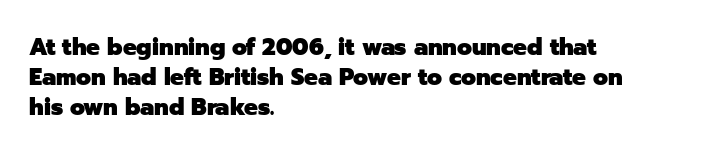
{"italic": "no", "bold": "yes", "underline": "no", "align": "left", "line_spacing": "normal", "line_spacing_ratio": 1.3, "letter_spacing": "normal", "letter_spacing_em": 0.0, "glyph_px": 23}
